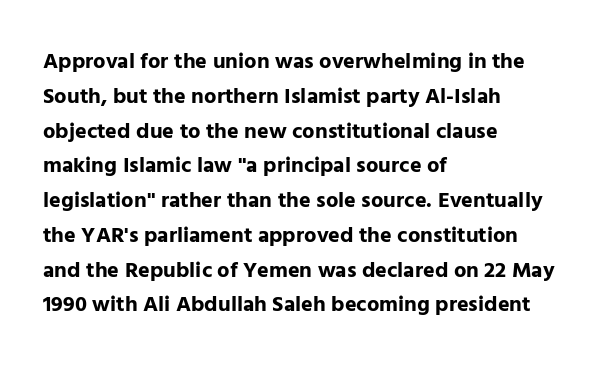
The image shows 22 px bold type, upright; set left-aligned, normal line spacing (1.58x), normal letter spacing, not underlined.
